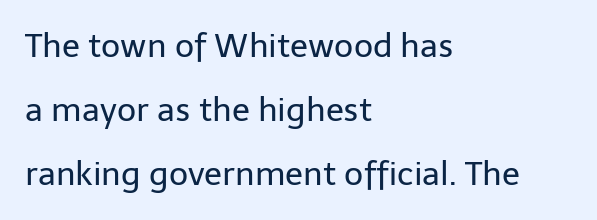
{"serif": "no", "italic": "no", "bold": "no", "weight": "regular", "width": "normal", "stroke_contrast": "low", "x_height": "medium", "monospaced": "no", "underline": "no", "align": "left", "line_spacing": "loose", "line_spacing_ratio": 1.94, "letter_spacing": "normal", "letter_spacing_em": 0.0, "glyph_px": 33}
